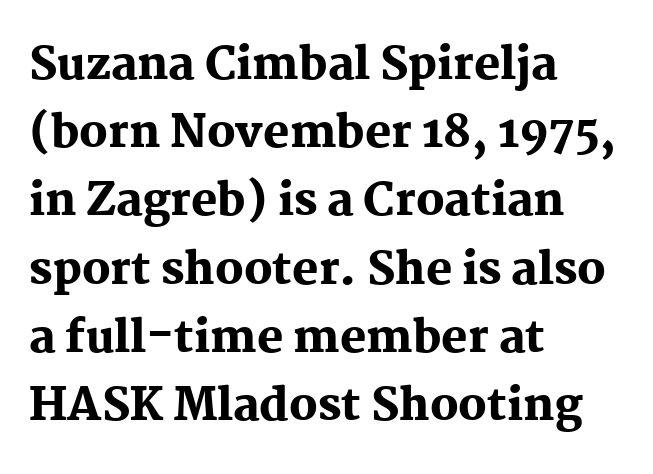
The image shows 44 px heavy serif type, upright; set left-aligned, normal line spacing (1.55x), normal letter spacing, not underlined; medium stroke contrast and a medium x-height.
